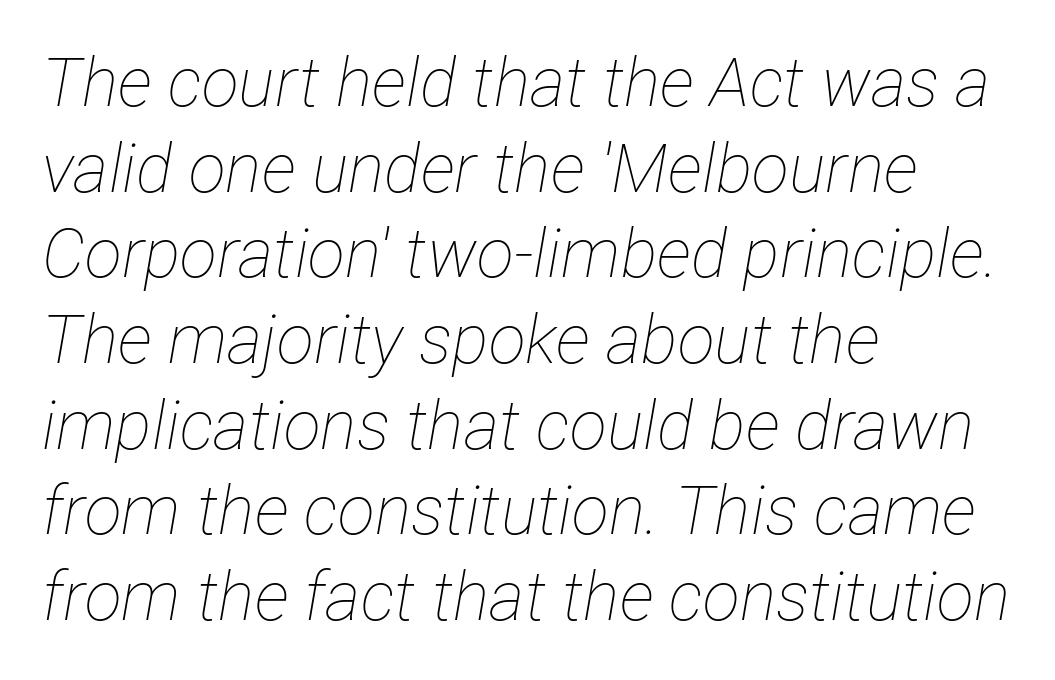
The type is set solid horizontally, with unmodified tracking. Do the characters align in a grid? No, the font is proportional. Does the leading feel generous? No, just average. Does the lettering tilt? It does — this is italic. No letter is thick-stroked: the sample isn't bold.
